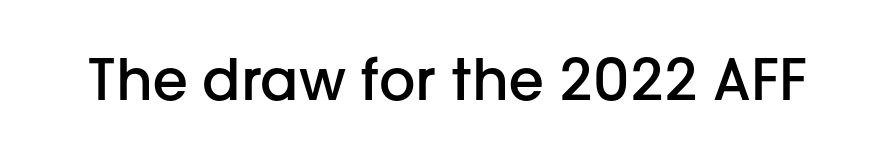
{"serif": "no", "italic": "no", "bold": "semi", "weight": "semibold", "width": "normal", "stroke_contrast": "low", "x_height": "medium", "monospaced": "no", "underline": "no", "letter_spacing": "normal", "letter_spacing_em": 0.0, "glyph_px": 57}
